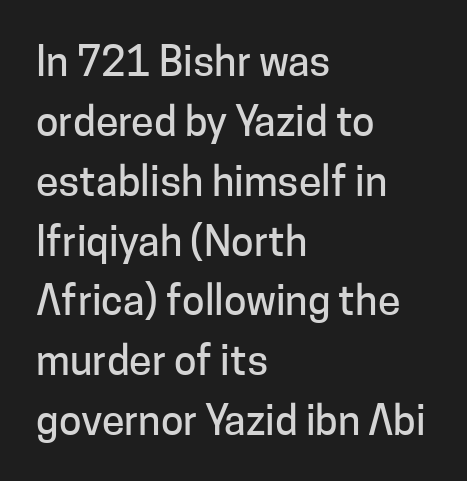
The ragged edge is on the right, which tells us the setting is flush left. Anything drawn beneath the words? Only blank space. Note: no serifs on the glyphs. The face used here is proportionally spaced, like ordinary book or web type.
